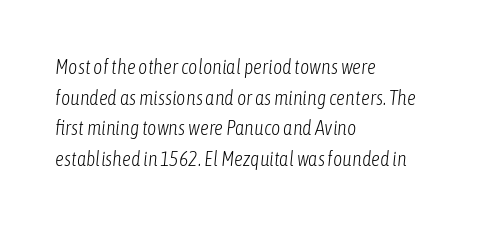
The image shows 20 px text type, italic (leaning right); set left-aligned, normal line spacing (1.53x), normal letter spacing, not underlined.
